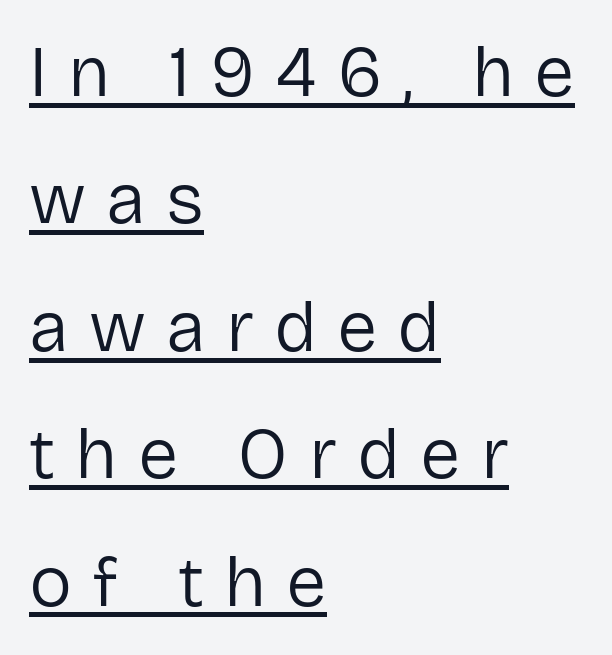
Q: Is the text bold? A: No.
Q: Is the text italic (slanted)? A: No, it is upright.
Q: Is the typeface a serif or a sans-serif typeface? A: Sans-serif.
Q: Is the text underlined? A: Yes.
Q: How is the paragraph aligned? A: Left-aligned.
Q: Is the spacing between letters normal or unusually wide? A: Unusually wide.
Q: Width (condensed, normal, or wide)? A: Normal.
Q: Stroke contrast? A: Low.
Q: x-height? A: Medium.
Q: Monospaced? A: No.
